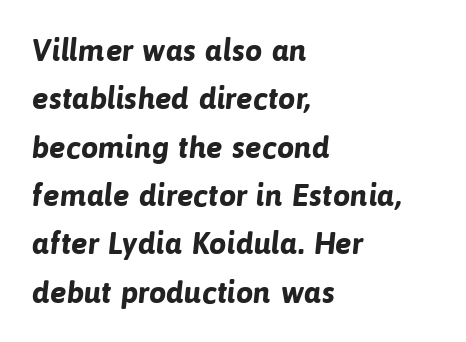
Q: Is the text bold? A: Yes.
Q: Is the typeface a serif or a sans-serif typeface? A: Sans-serif.
Q: Is the text underlined? A: No.
Q: How is the paragraph aligned? A: Left-aligned.
Q: Is the spacing between letters normal or unusually wide? A: Normal.
Q: Is the spacing between lines tight, normal or loose? A: Normal.
Q: Width (condensed, normal, or wide)? A: Normal.
Q: Stroke contrast? A: Low.
Q: x-height? A: Medium.
Q: Monospaced? A: No.
